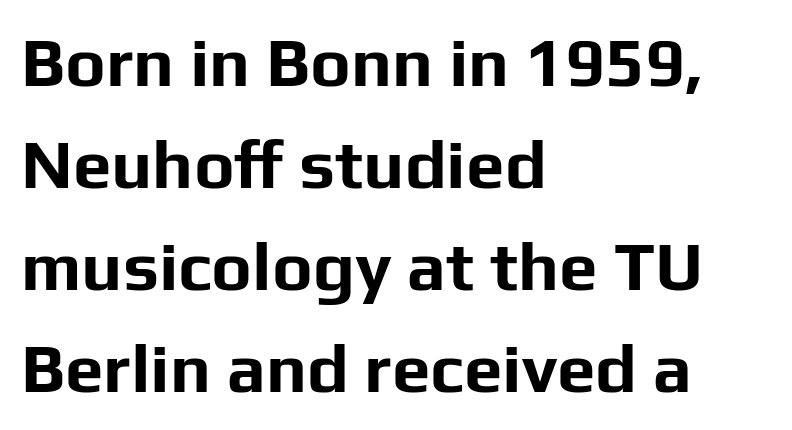
{"serif": "no", "italic": "no", "bold": "yes", "weight": "bold", "width": "normal", "stroke_contrast": "low", "x_height": "medium", "monospaced": "no", "underline": "no", "align": "left", "line_spacing": "normal", "line_spacing_ratio": 1.48, "letter_spacing": "normal", "letter_spacing_em": 0.0, "glyph_px": 69}
